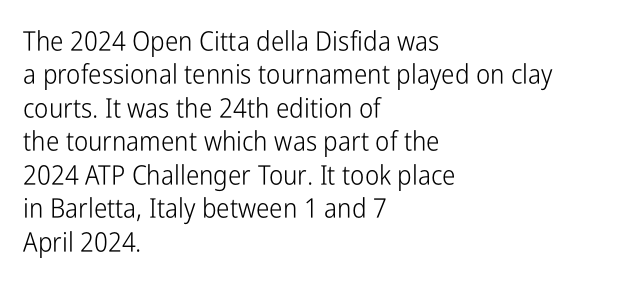
{"italic": "no", "bold": "no", "underline": "no", "align": "left", "line_spacing_ratio": 1.24, "letter_spacing": "normal", "letter_spacing_em": 0.0, "glyph_px": 27}
